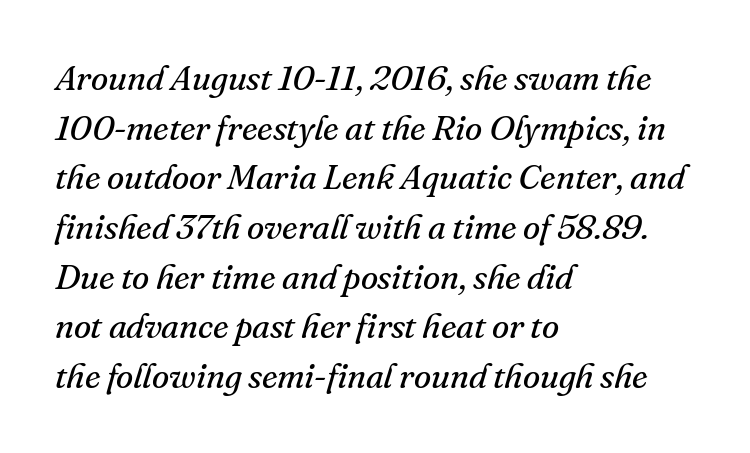
The rendering uses natural spacing where letterforms have individual widths. Weight: in the light-to-regular range. Default kerning and tracking; the words read as compact shapes. This sample uses an oblique cut, with every glyph tilted off the vertical.
